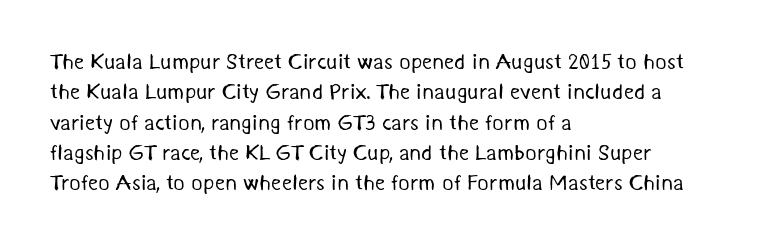
{"bold": "no", "underline": "no", "align": "left", "line_spacing": "normal", "line_spacing_ratio": 1.38, "letter_spacing": "normal", "letter_spacing_em": 0.0, "glyph_px": 22}
